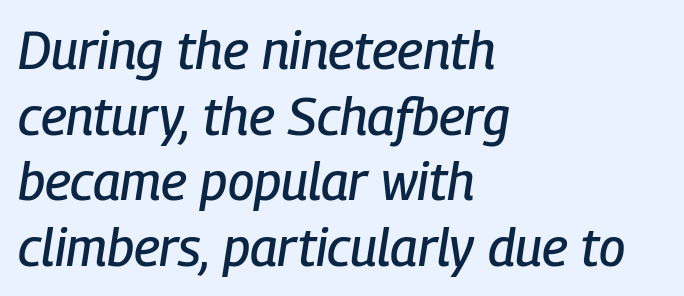
Horizontal alignment here is leftward, the default for most running prose. How are the letters spaced? Ordinarily, with no added tracking. Do the characters align in a grid? No, the font is proportional. The string is rendered with underlining switched off. A normal amount of white space separates one row of letters from the next. Is the type slanted? Yes — the strokes lean at a clear angle.
